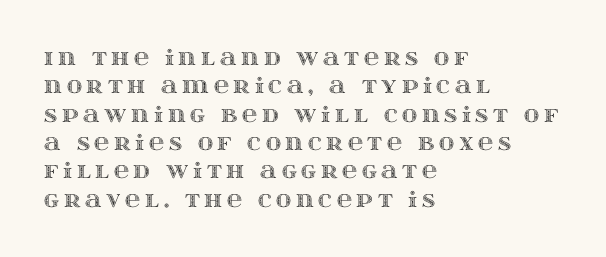
A typesetter would call this leading conventional body-copy spacing. The lettering holds an erect, upright posture throughout. The rendering anchors every line to the left-hand side. Here the glyphs are tracked loosely, breaking word shapes into spaced letters.
